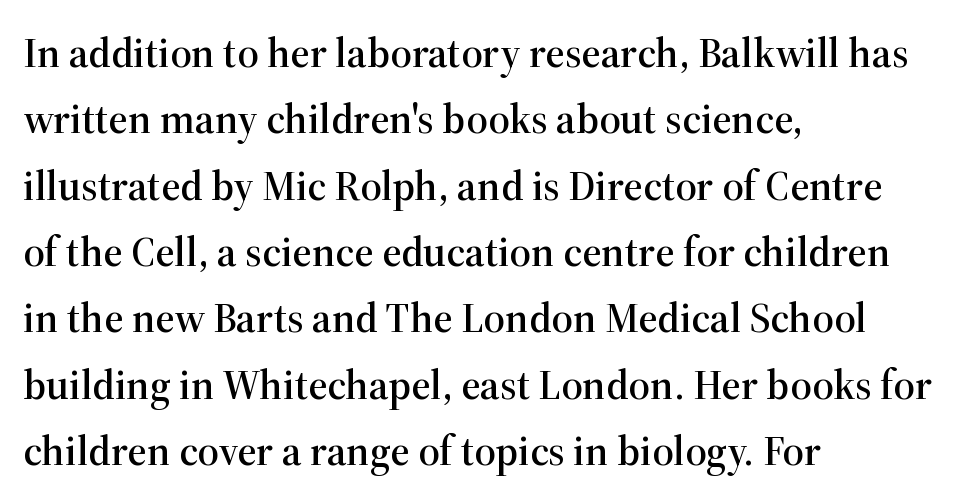
Words appear dense and cohesive because spacing is normal. Spacing verdict: proportional, widths tailored to each character. Rows of type keep a routine distance in the vertical direction. Underline: absent. The compositor pushed each line to the left boundary. Are there feet on the stems? There are — it's a serif.
